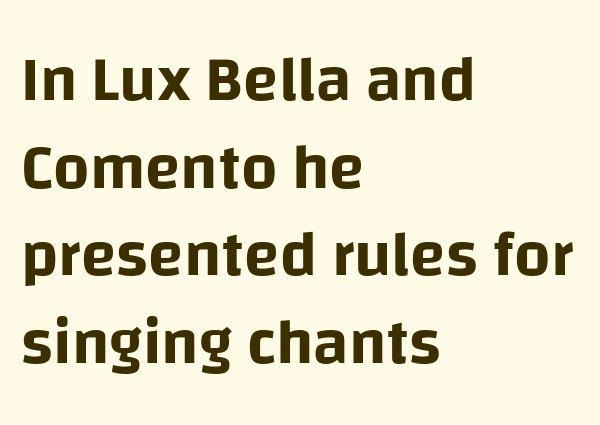
The image shows 64 px sans-serif type, upright; set left-aligned, normal line spacing (1.37x), normal letter spacing, not underlined; low stroke contrast and a large x-height.
